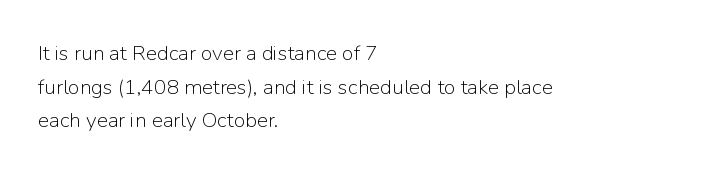
The font's upright variant was chosen for this text. Does the leading feel generous? No, just average. Letters rest on an invisible, unmarked baseline. Heft: none added — not bold. Typeset ragged right — the left edge is the straight one.
